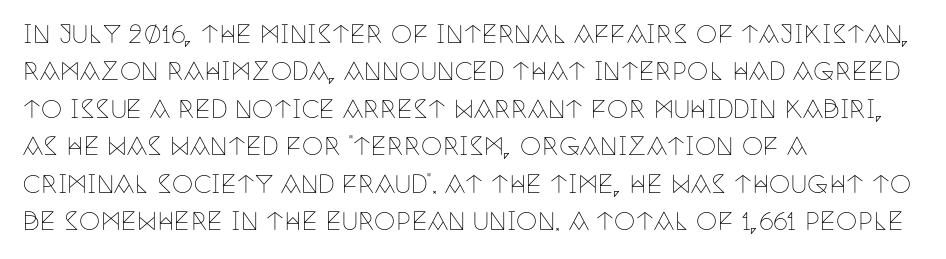
The image shows 24 px text type, upright; set left-aligned, normal line spacing (1.56x), normal letter spacing, not underlined.
